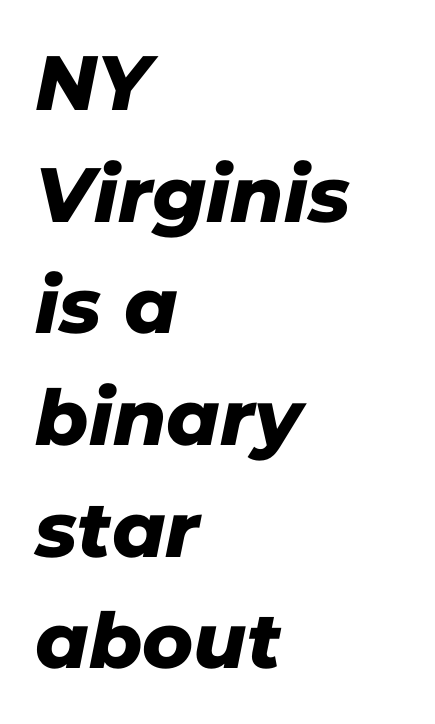
The image shows 77 px sans-serif type; set left-aligned, normal line spacing (1.45x), normal letter spacing, not underlined; low stroke contrast and a medium x-height.
